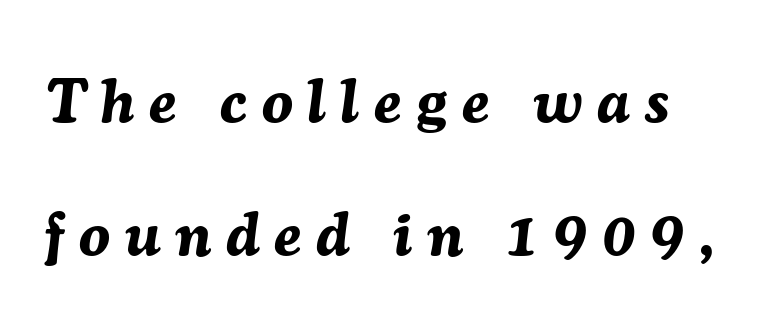
Q: Is the text bold? A: Yes.
Q: Is the text italic (slanted)? A: Yes, it leans right by about 7 degrees.
Q: Is the text underlined? A: No.
Q: Is the spacing between letters normal or unusually wide? A: Unusually wide.
Q: Is the spacing between lines tight, normal or loose? A: Loose.
Q: Width (condensed, normal, or wide)? A: Normal.
Q: Stroke contrast? A: Medium.
Q: x-height? A: Medium.
Q: Monospaced? A: No.
